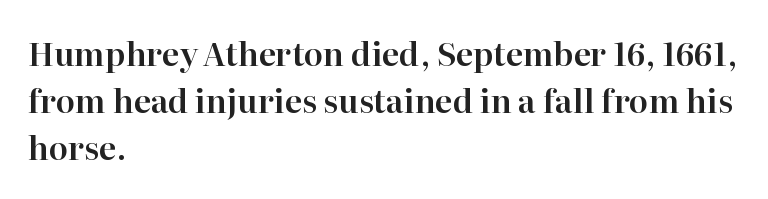
The image shows 32 px serif type, upright; set left-aligned, normal line spacing (1.47x), normal letter spacing, not underlined; high stroke contrast and a medium x-height.
